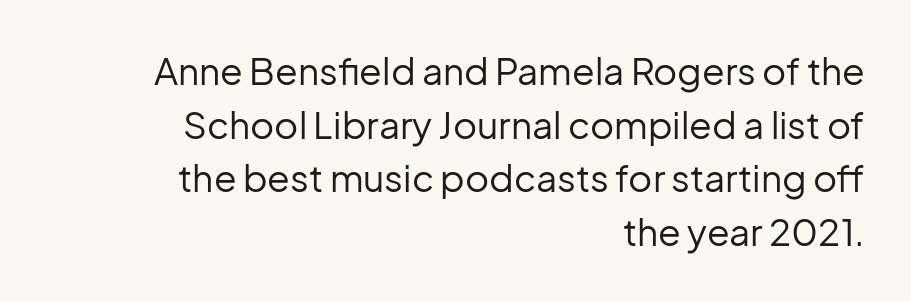
Q: Is the text bold? A: No.
Q: Is the text italic (slanted)? A: No, it is upright.
Q: Is the typeface a serif or a sans-serif typeface? A: Sans-serif.
Q: Is the text underlined? A: No.
Q: How is the paragraph aligned? A: Right-aligned.
Q: Is the spacing between letters normal or unusually wide? A: Normal.
Q: Is the spacing between lines tight, normal or loose? A: Normal.
Q: Width (condensed, normal, or wide)? A: Normal.
Q: Stroke contrast? A: Low.
Q: x-height? A: Medium.
Q: Monospaced? A: No.
